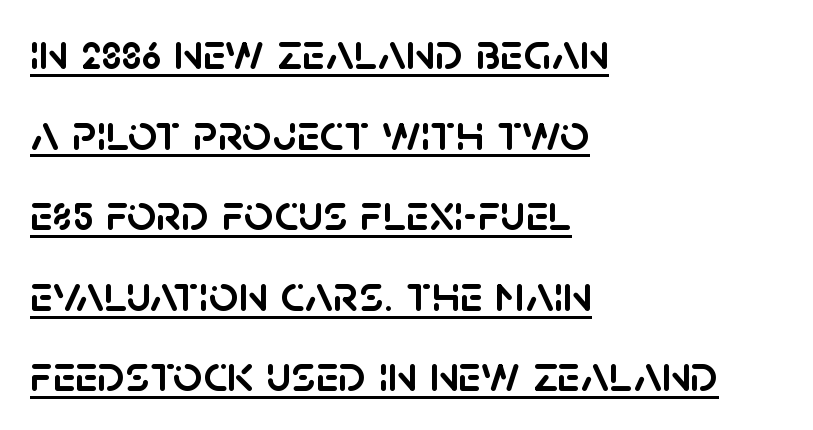
The paragraph shown leans on its left margin. Is this a fixed-width face? No — the glyphs have proportional, varying widths. A roman cut, with each character standing at attention. The horizontal fit of the characters is conventional and even. Note: no serifs on the glyphs. Regarding leading, the lines here are spaced in the standard way.
